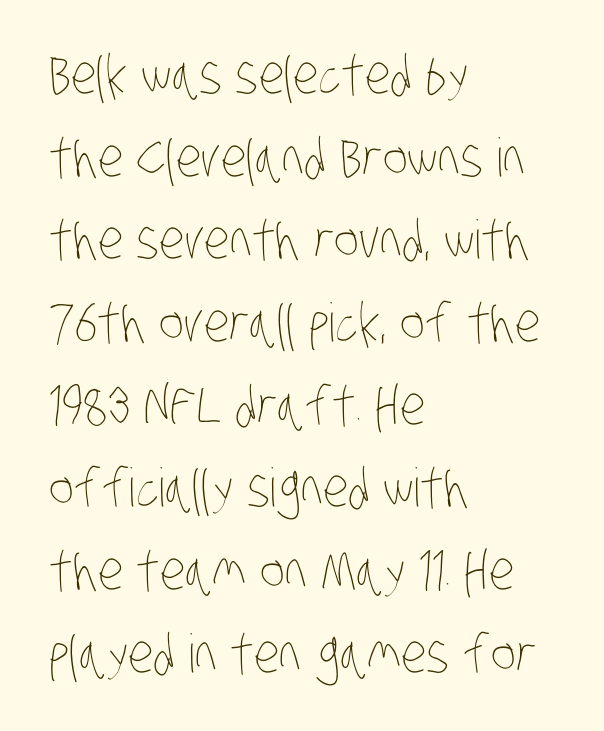
The image shows 53 px thin, condensed type; set left-aligned, normal line spacing (1.56x), normal letter spacing, not underlined; low stroke contrast and a large x-height.
